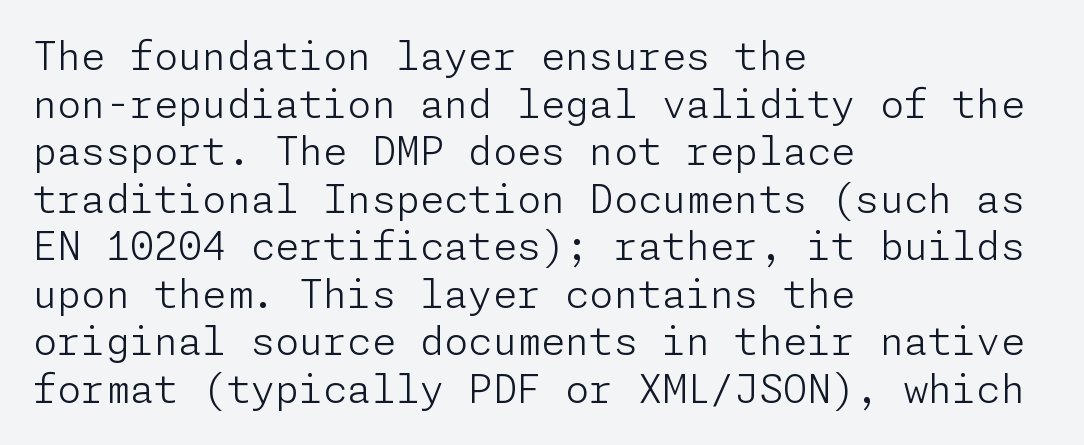
Q: Is the text bold? A: No.
Q: Is the text italic (slanted)? A: No, it is upright.
Q: Is the typeface a serif or a sans-serif typeface? A: Sans-serif.
Q: Is the text underlined? A: No.
Q: How is the paragraph aligned? A: Left-aligned.
Q: Is the spacing between letters normal or unusually wide? A: Normal.
Q: Width (condensed, normal, or wide)? A: Normal.
Q: Stroke contrast? A: Low.
Q: x-height? A: Medium.
